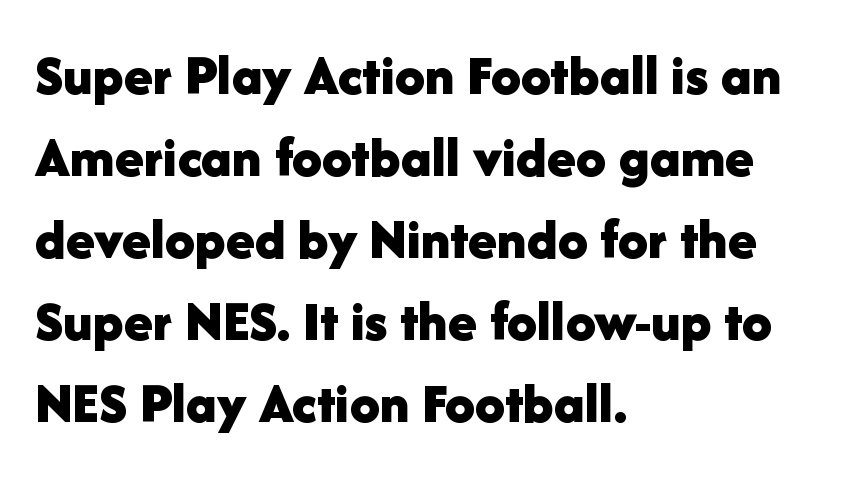
{"serif": "no", "italic": "no", "bold": "yes", "weight": "bold", "width": "normal", "stroke_contrast": "low", "x_height": "medium", "monospaced": "no", "underline": "no", "align": "left", "line_spacing": "normal", "line_spacing_ratio": 1.39, "letter_spacing": "normal", "letter_spacing_em": 0.0, "glyph_px": 59}
